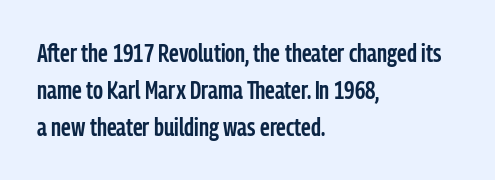
Normally led — the rows are evenly, conventionally spaced. Strokes here are thickened, but only to semibold level. Tracking value appears to be zero — textbook default spacing. A roman cut, with each character standing at attention. Teacher's note: observe the even left margin — that is flush-left alignment.
